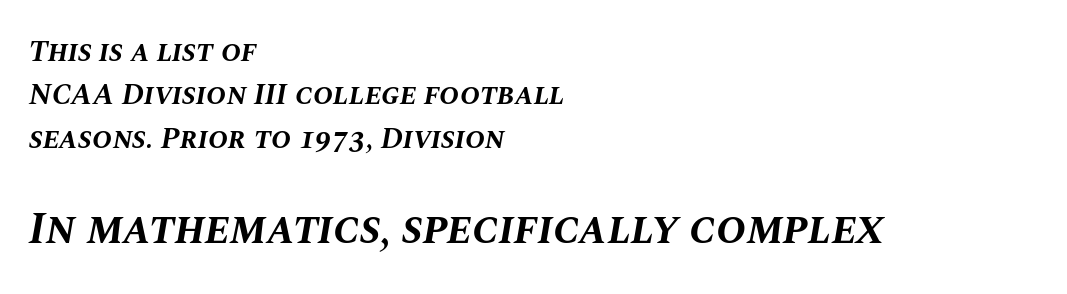
Q: Is the text bold? A: Yes.
Q: Is the text italic (slanted)? A: Yes, it leans right by about 10 degrees.
Q: Is the text underlined? A: No.
Q: How is the paragraph aligned? A: Left-aligned.
Q: Is the spacing between letters normal or unusually wide? A: Normal.
Q: Is the spacing between lines tight, normal or loose? A: Normal.
Q: Which block of text is set in a larger size, the first (top) or the second (bottom)? A: The second (bottom) one.
Q: Width (condensed, normal, or wide)? A: Normal.
Q: Stroke contrast? A: Medium.
Q: x-height? A: Large.
Q: Monospaced? A: No.
